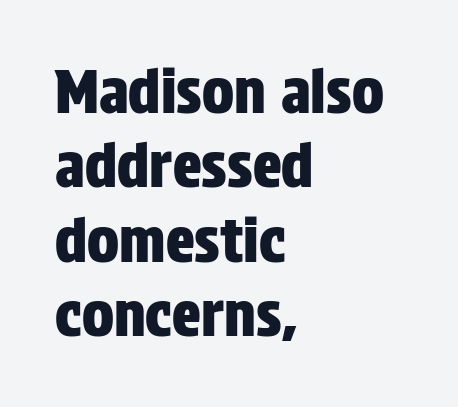
{"serif": "no", "italic": "no", "width": "condensed", "stroke_contrast": "low", "x_height": "large", "monospaced": "no", "underline": "no", "align": "left", "line_spacing_ratio": 1.24, "letter_spacing": "normal", "letter_spacing_em": 0.0, "glyph_px": 60}
